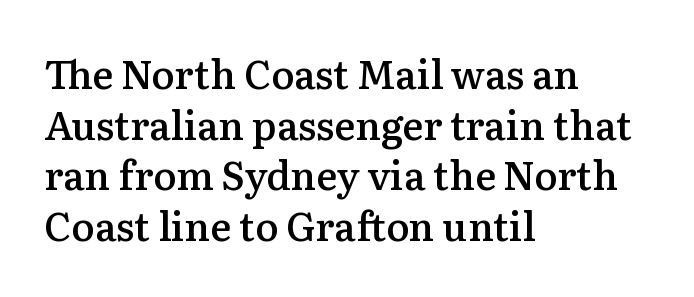
Q: Is the text bold? A: Semi-bold.
Q: Is the text italic (slanted)? A: No, it is upright.
Q: Is the typeface a serif or a sans-serif typeface? A: Serif.
Q: Is the text underlined? A: No.
Q: How is the paragraph aligned? A: Left-aligned.
Q: Is the spacing between letters normal or unusually wide? A: Normal.
Q: Is the spacing between lines tight, normal or loose? A: Normal.
Q: Width (condensed, normal, or wide)? A: Normal.
Q: Stroke contrast? A: Medium.
Q: x-height? A: Medium.
Q: Monospaced? A: No.
